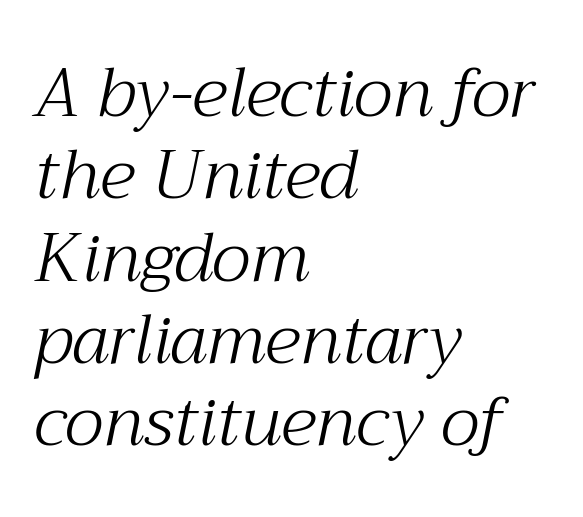
Q: Is the text bold? A: No.
Q: Is the text italic (slanted)? A: Yes, it leans right by about 12 degrees.
Q: Is the typeface a serif or a sans-serif typeface? A: Serif.
Q: Is the text underlined? A: No.
Q: How is the paragraph aligned? A: Left-aligned.
Q: Is the spacing between letters normal or unusually wide? A: Normal.
Q: Width (condensed, normal, or wide)? A: Normal.
Q: Stroke contrast? A: Medium.
Q: x-height? A: Medium.
Q: Monospaced? A: No.
